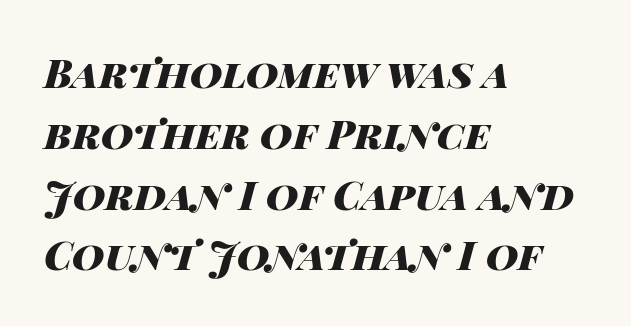
The image shows 40 px heavy, wide type, italic (leaning right); set left-aligned, normal line spacing (1.52x), normal letter spacing, not underlined; high stroke contrast and a large x-height.
